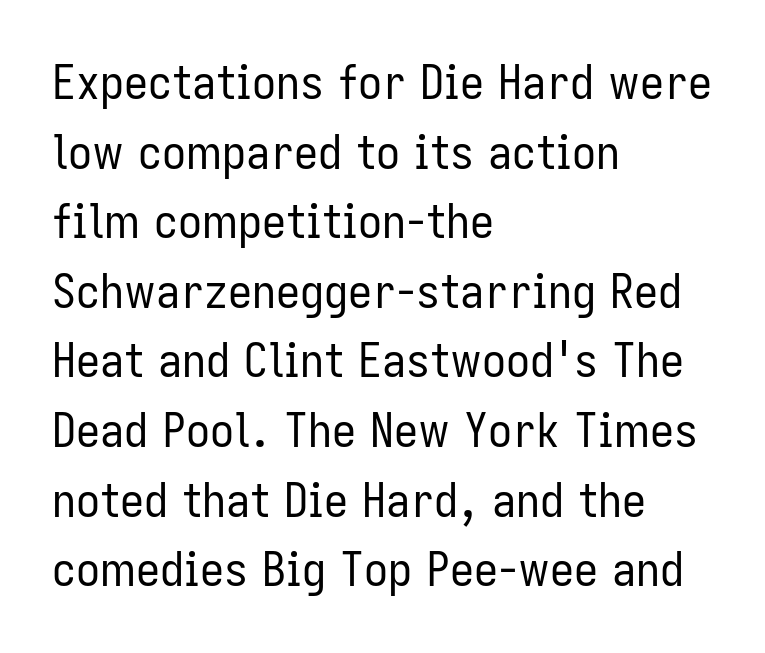
Q: Is the text bold? A: No.
Q: Is the text italic (slanted)? A: No, it is upright.
Q: Is the typeface a serif or a sans-serif typeface? A: Sans-serif.
Q: Is the text underlined? A: No.
Q: How is the paragraph aligned? A: Left-aligned.
Q: Is the spacing between letters normal or unusually wide? A: Normal.
Q: Is the spacing between lines tight, normal or loose? A: Normal.
Q: Width (condensed, normal, or wide)? A: Condensed.
Q: Stroke contrast? A: Low.
Q: x-height? A: Medium.
Q: Monospaced? A: No.
